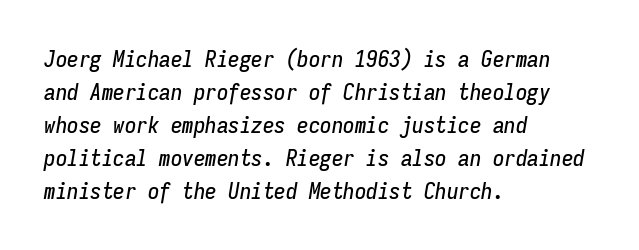
The image shows 23 px text type, italic (leaning right); set left-aligned, normal line spacing (1.43x), normal letter spacing, not underlined.
